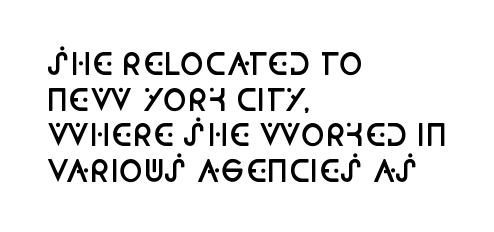
This sample uses an upright cut, with every glyph sitting square on the baseline. A student would call this left alignment; a typographer would say flush left, rag right. The passage shown is not underscored anywhere. Stroke thickness is moderately raised; the sample reads as semibold.
